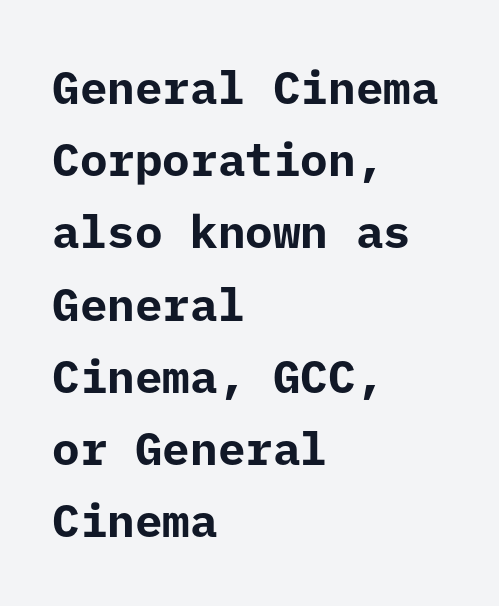
Q: Is the text bold? A: Yes.
Q: Is the text italic (slanted)? A: No, it is upright.
Q: Is the typeface a serif or a sans-serif typeface? A: Sans-serif.
Q: Is the text underlined? A: No.
Q: How is the paragraph aligned? A: Left-aligned.
Q: Is the spacing between letters normal or unusually wide? A: Normal.
Q: Is the spacing between lines tight, normal or loose? A: Normal.
Q: Width (condensed, normal, or wide)? A: Normal.
Q: Stroke contrast? A: Low.
Q: x-height? A: Medium.
